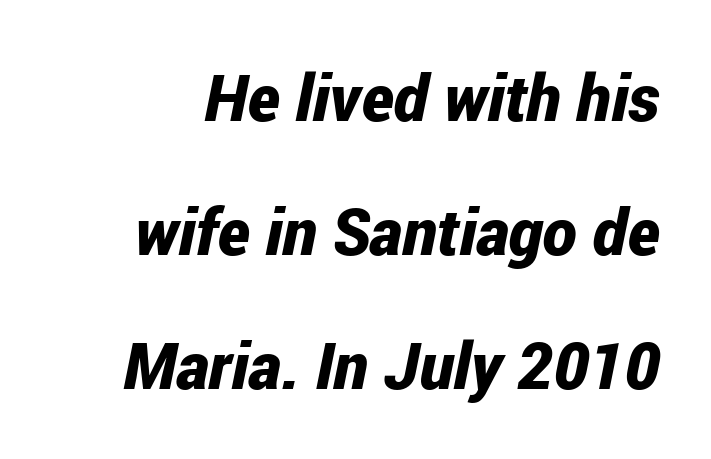
Q: Is the text bold? A: Yes.
Q: Is the text italic (slanted)? A: Yes, it leans right by about 12 degrees.
Q: Is the text underlined? A: No.
Q: Is the spacing between letters normal or unusually wide? A: Normal.
Q: Is the spacing between lines tight, normal or loose? A: Loose.
Q: Width (condensed, normal, or wide)? A: Condensed.
Q: Stroke contrast? A: Low.
Q: x-height? A: Medium.
Q: Monospaced? A: No.
